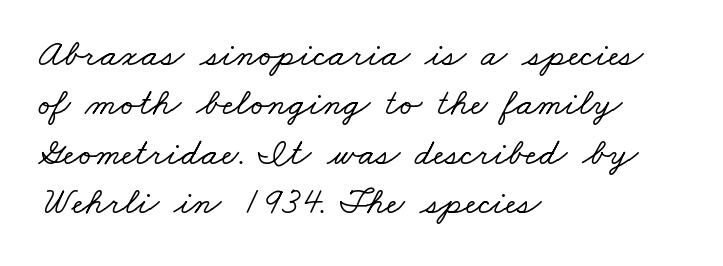
The image shows 38 px wide serif type; set left-aligned, normal line spacing (1.3x), normal letter spacing, not underlined; low stroke contrast and a small x-height.
